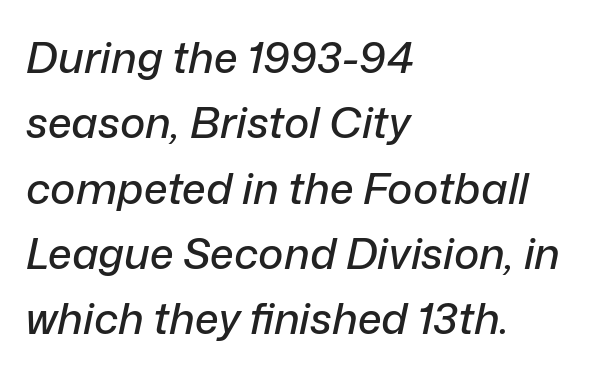
Q: Is the text italic (slanted)? A: Yes, it leans right by about 12 degrees.
Q: Is the text underlined? A: No.
Q: How is the paragraph aligned? A: Left-aligned.
Q: Is the spacing between letters normal or unusually wide? A: Normal.
Q: Is the spacing between lines tight, normal or loose? A: Normal.
Q: Width (condensed, normal, or wide)? A: Normal.
Q: Stroke contrast? A: Low.
Q: x-height? A: Medium.
Q: Monospaced? A: No.
